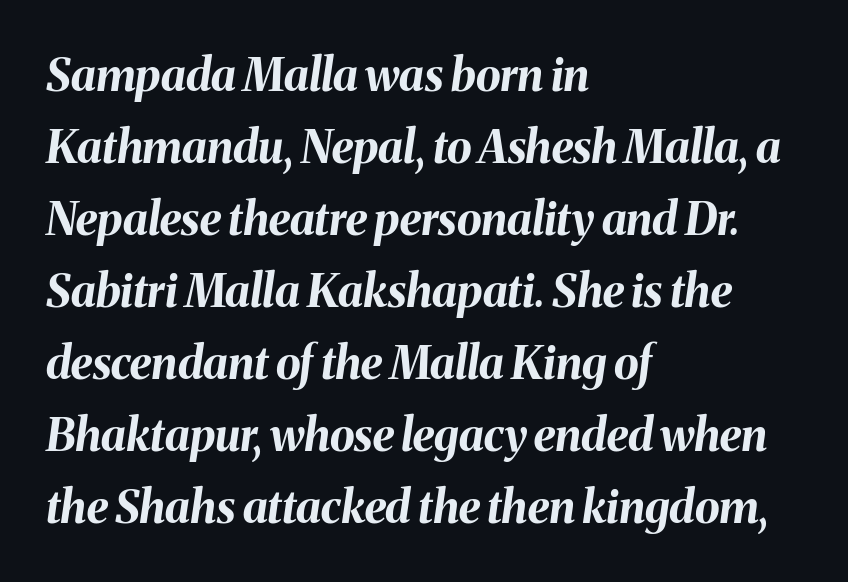
Compared with a centered layout, this one pins lines to the left instead. Is this a fixed-width face? No — the glyphs have proportional, varying widths. The gap between lines stays unmarked. Thick stems and heavy bowls — unmistakably bold. Each new line begins a customary step beneath the previous one. It's the slanting kind of type.
